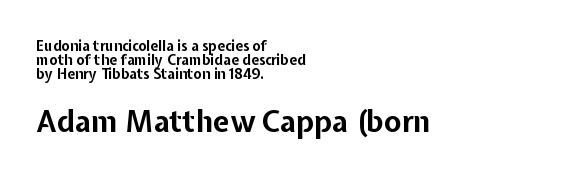
Q: Is the text bold? A: Yes.
Q: Is the text italic (slanted)? A: No, it is upright.
Q: Is the typeface a serif or a sans-serif typeface? A: Sans-serif.
Q: Is the text underlined? A: No.
Q: How is the paragraph aligned? A: Left-aligned.
Q: Is the spacing between letters normal or unusually wide? A: Normal.
Q: Is the spacing between lines tight, normal or loose? A: Tight.
Q: Which block of text is set in a larger size, the first (top) or the second (bottom)? A: The second (bottom) one.
Q: Width (condensed, normal, or wide)? A: Normal.
Q: Stroke contrast? A: Low.
Q: x-height? A: Medium.
Q: Monospaced? A: No.
